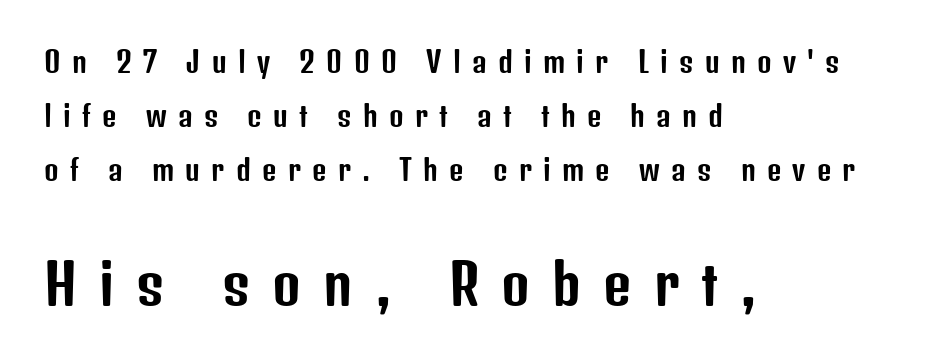
{"serif": "no", "italic": "no", "width": "condensed", "stroke_contrast": "low", "x_height": "medium", "monospaced": "no", "underline": "no", "align": "left", "line_spacing": "loose", "line_spacing_ratio": 1.92, "letter_spacing": "wide", "letter_spacing_em": 0.4, "larger_block": "second", "size_ratio": 1.96, "glyph_px": 55}
